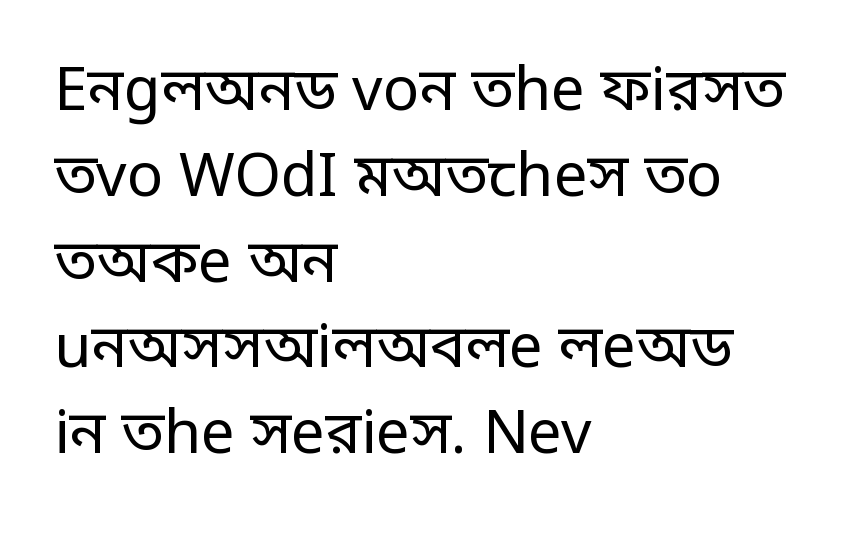
The image shows 60 px regular-weight, condensed sans-serif type, upright; set left-aligned, normal line spacing (1.43x), normal letter spacing, not underlined; low stroke contrast.
